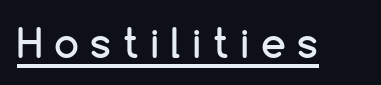
The letters stand straight up with perfectly vertical stems. Is this a fixed-width face? No — the glyphs have proportional, varying widths. Typographically, this falls in the sans-serif category. You could only call the tracking loose — the letters float apart. The face used here appears with an underline applied.
